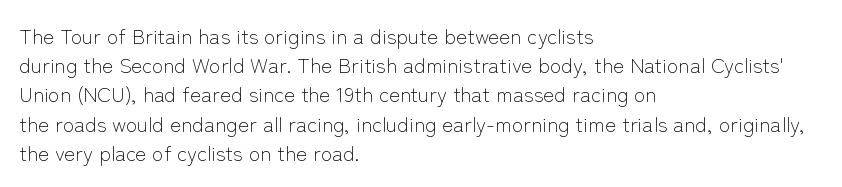
The image shows 21 px text type, upright; set left-aligned, normal line spacing (1.39x), normal letter spacing, not underlined.
